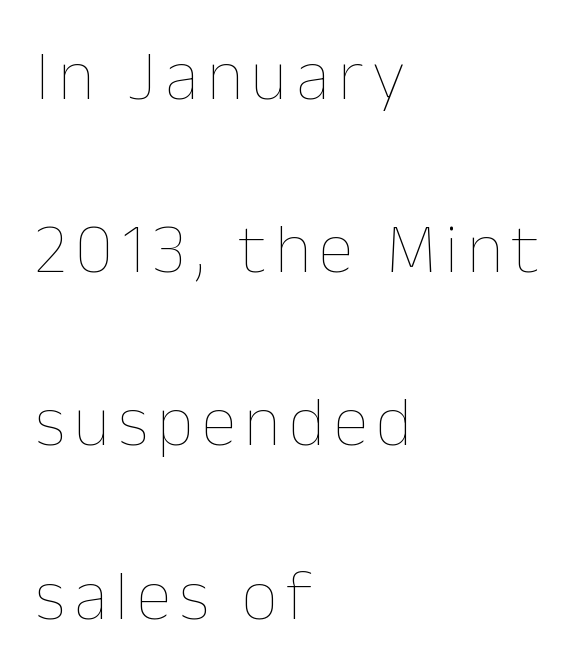
Q: Is the text bold? A: No.
Q: Is the text italic (slanted)? A: No, it is upright.
Q: Is the text underlined? A: No.
Q: How is the paragraph aligned? A: Left-aligned.
Q: Is the spacing between lines tight, normal or loose? A: Loose.
Q: Width (condensed, normal, or wide)? A: Normal.
Q: Stroke contrast? A: Low.
Q: x-height? A: Medium.
Q: Monospaced? A: No.
